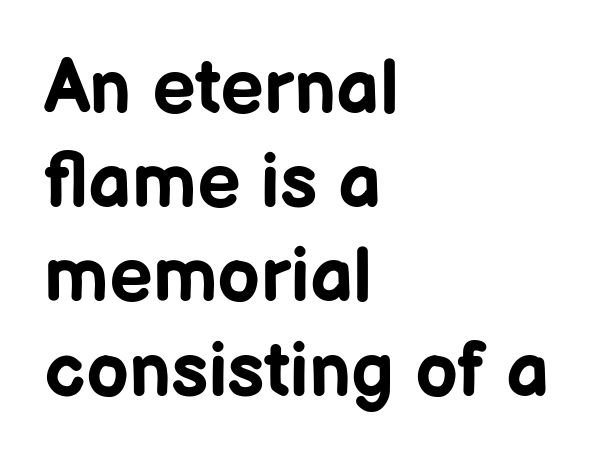
{"serif": "no", "italic": "no", "bold": "yes", "weight": "bold", "width": "normal", "stroke_contrast": "low", "x_height": "medium", "monospaced": "no", "underline": "no", "align": "left", "line_spacing_ratio": 1.24, "letter_spacing": "normal", "letter_spacing_em": 0.0, "glyph_px": 76}
